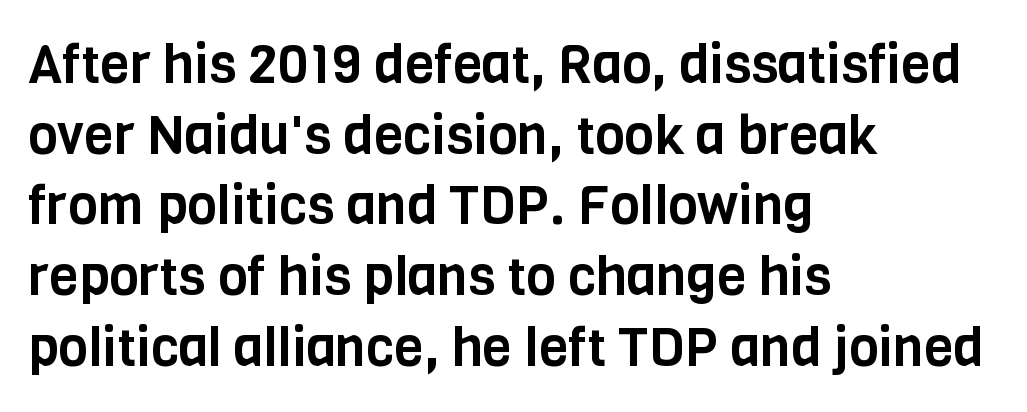
The image shows 54 px condensed sans-serif type, upright; set left-aligned, normal line spacing (1.31x), normal letter spacing, not underlined; low stroke contrast and a large x-height.
